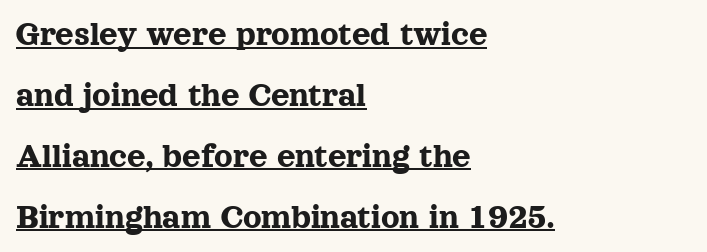
Q: Is the text italic (slanted)? A: No, it is upright.
Q: Is the typeface a serif or a sans-serif typeface? A: Serif.
Q: Is the text underlined? A: Yes.
Q: How is the paragraph aligned? A: Left-aligned.
Q: Is the spacing between letters normal or unusually wide? A: Normal.
Q: Is the spacing between lines tight, normal or loose? A: Normal.
Q: Width (condensed, normal, or wide)? A: Normal.
Q: x-height? A: Medium.
Q: Monospaced? A: No.
